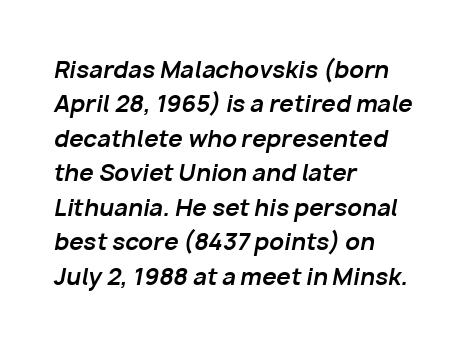
The image shows 23 px bold type, italic (leaning right); set left-aligned, normal line spacing (1.5x), normal letter spacing, not underlined.
